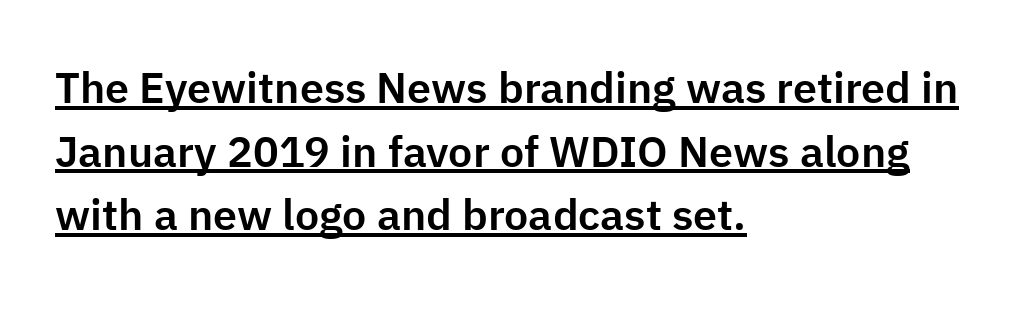
{"serif": "no", "italic": "no", "width": "normal", "stroke_contrast": "low", "x_height": "medium", "monospaced": "no", "underline": "yes", "align": "left", "line_spacing": "normal", "line_spacing_ratio": 1.48, "letter_spacing": "normal", "letter_spacing_em": 0.0, "glyph_px": 43}
